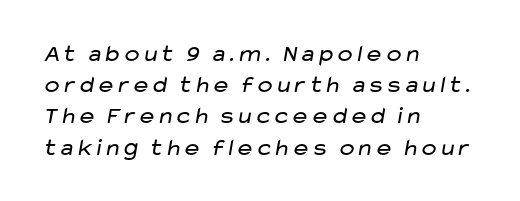
Q: Is the text bold? A: No.
Q: Is the text underlined? A: No.
Q: How is the paragraph aligned? A: Left-aligned.
Q: Is the spacing between letters normal or unusually wide? A: Normal.
Q: Is the spacing between lines tight, normal or loose? A: Normal.
